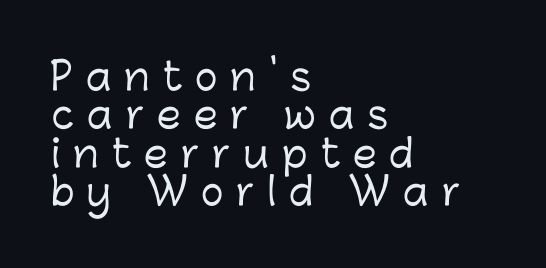
Q: Is the text italic (slanted)? A: No, it is upright.
Q: Is the typeface a serif or a sans-serif typeface? A: Sans-serif.
Q: Is the text underlined? A: No.
Q: How is the paragraph aligned? A: Left-aligned.
Q: Is the spacing between letters normal or unusually wide? A: Unusually wide.
Q: Is the spacing between lines tight, normal or loose? A: Tight.
Q: Width (condensed, normal, or wide)? A: Normal.
Q: Stroke contrast? A: Low.
Q: x-height? A: Medium.
Q: Monospaced? A: No.
